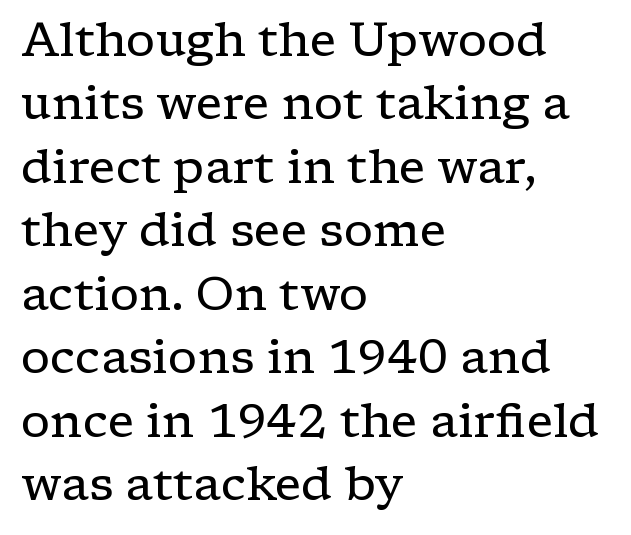
The image shows 47 px regular-weight, wide serif type, upright; set left-aligned, normal line spacing (1.35x), normal letter spacing, not underlined; low stroke contrast and a medium x-height.
